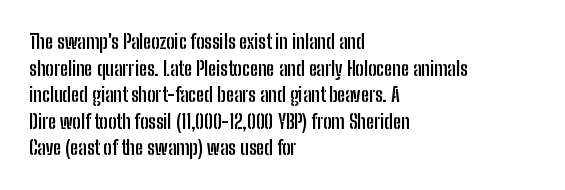
The image shows 20 px bold type, upright; set left-aligned, normal line spacing (1.33x), normal letter spacing, not underlined.
